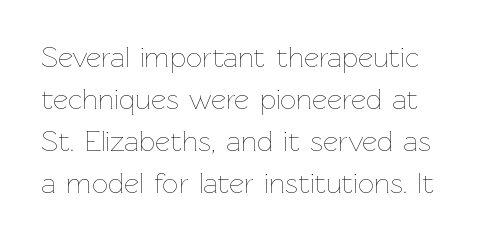
Stems and bowls with no extra thickness — not bold. How would I describe the line gaps? Plain and ordinary. The specimen omits any rule beneath the text block's lines. A typesetter would call this zero additional tracking. Quick note: not italic, upright. Each letter keeps its own natural width here, so spacing adapts to shape.
